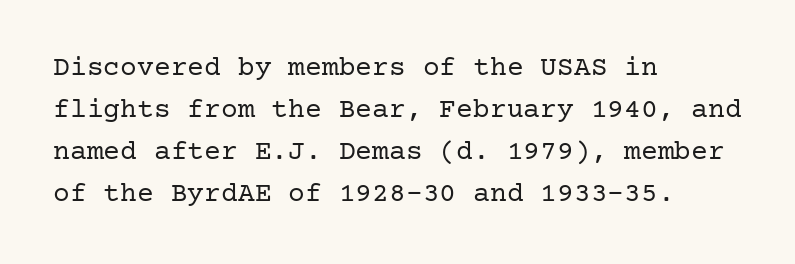
{"serif": "yes", "italic": "no", "bold": "no", "weight": "regular", "width": "normal", "stroke_contrast": "low", "x_height": "medium", "underline": "no", "align": "left", "line_spacing": "normal", "line_spacing_ratio": 1.5, "letter_spacing": "normal", "letter_spacing_em": 0.0, "glyph_px": 28}
